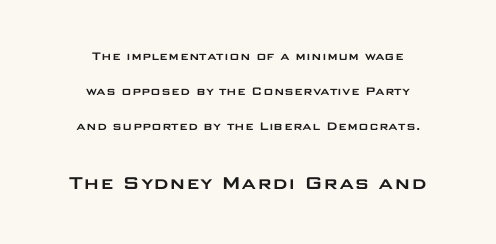
Q: Is the text italic (slanted)? A: No, it is upright.
Q: Is the text underlined? A: No.
Q: How is the paragraph aligned? A: Centered.
Q: Is the spacing between letters normal or unusually wide? A: Normal.
Q: Is the spacing between lines tight, normal or loose? A: Loose.
Q: Which block of text is set in a larger size, the first (top) or the second (bottom)? A: The second (bottom) one.
